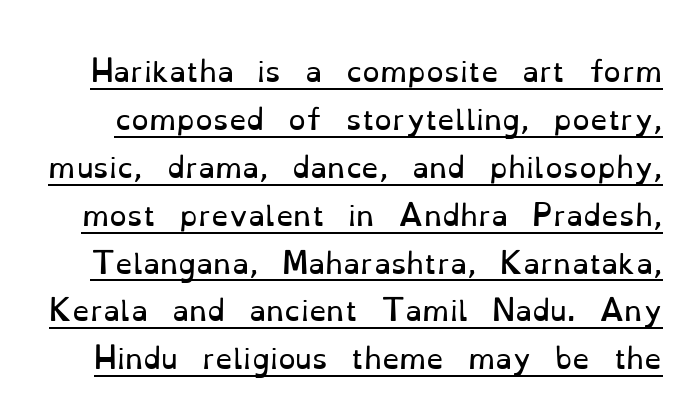
Q: Is the text bold? A: No.
Q: Is the text italic (slanted)? A: No, it is upright.
Q: Is the typeface a serif or a sans-serif typeface? A: Serif.
Q: Is the text underlined? A: Yes.
Q: Is the spacing between letters normal or unusually wide? A: Normal.
Q: Width (condensed, normal, or wide)? A: Normal.
Q: Stroke contrast? A: Low.
Q: x-height? A: Small.
Q: Monospaced? A: No.
